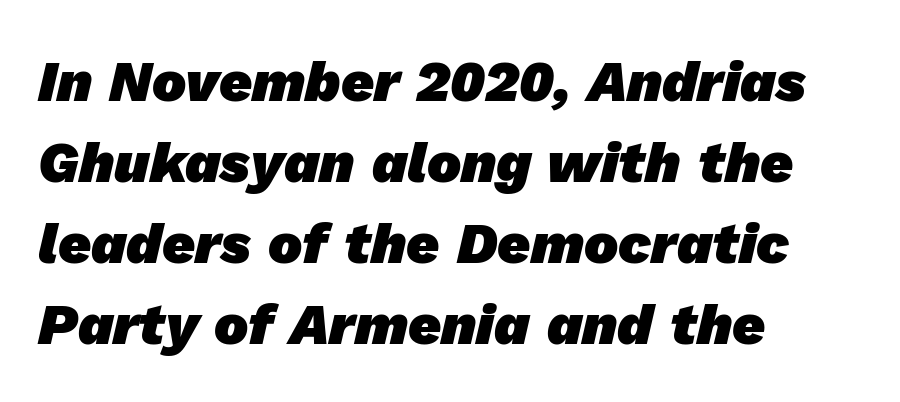
The image shows 57 px heavy sans-serif type; set left-aligned, normal line spacing (1.42x), normal letter spacing, not underlined; low stroke contrast and a medium x-height.
